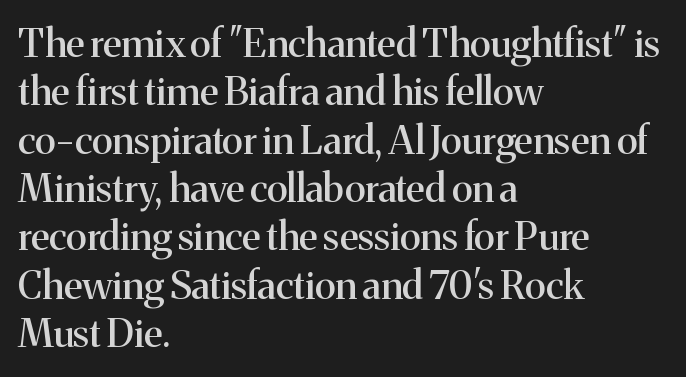
{"serif": "yes", "italic": "no", "width": "normal", "stroke_contrast": "medium", "x_height": "medium", "monospaced": "no", "underline": "no", "align": "left", "line_spacing_ratio": 1.24, "letter_spacing": "normal", "letter_spacing_em": 0.0, "glyph_px": 39}
